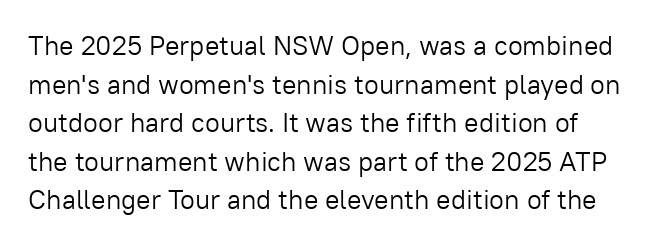
Q: Is the text bold? A: No.
Q: Is the text italic (slanted)? A: No, it is upright.
Q: Is the text underlined? A: No.
Q: Is the spacing between letters normal or unusually wide? A: Normal.
Q: Is the spacing between lines tight, normal or loose? A: Normal.
